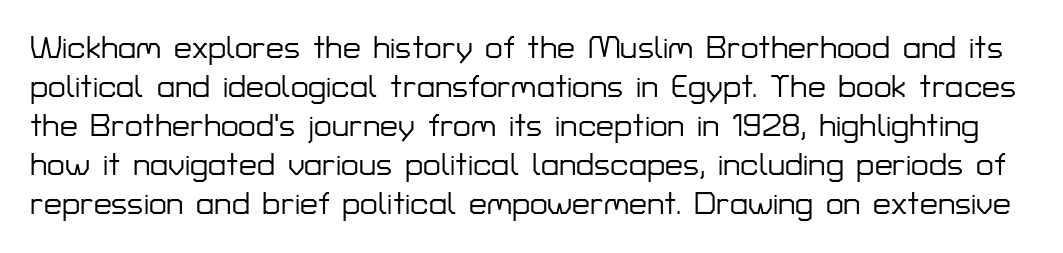
{"serif": "no", "italic": "no", "width": "normal", "stroke_contrast": "low", "x_height": "medium", "monospaced": "no", "underline": "no", "line_spacing_ratio": 1.22, "letter_spacing": "normal", "letter_spacing_em": 0.0, "glyph_px": 32}
